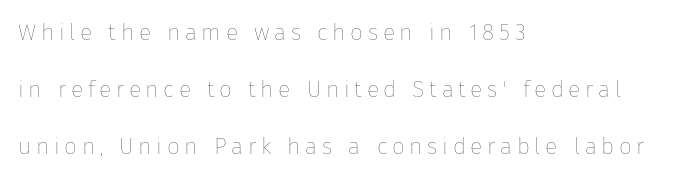
Q: Is the text bold? A: No.
Q: Is the text italic (slanted)? A: No, it is upright.
Q: Is the text underlined? A: No.
Q: How is the paragraph aligned? A: Left-aligned.
Q: Is the spacing between letters normal or unusually wide? A: Unusually wide.
Q: Is the spacing between lines tight, normal or loose? A: Loose.
